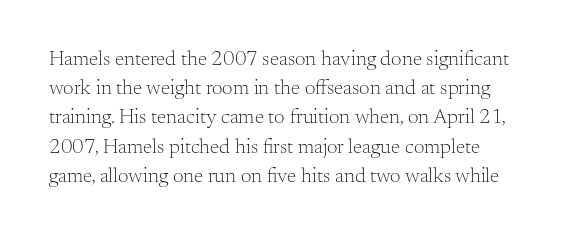
The image shows 21 px text type, upright; set normal line spacing (1.39x), normal letter spacing, not underlined.
